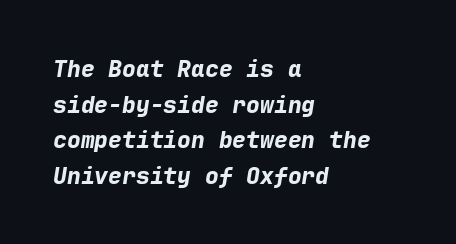
The letters sit at their default tracking, neither squeezed nor spread. The sample has been set heavy, in full bold. The rag falls on the right side of this text block. The leading is moderate, giving the passage an even texture. Any mark beneath the type? The region is blank. The whole block is typeset with a tilt.
